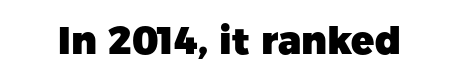
Here the designer chose a conventional face with non-uniform glyph widths. No word sits above an underline. This is roman type, the default non-slanted kind. Look at the tracking — it's just the regular setting, nothing added. Are there feet on the stems? There aren't — it's a sans. Compared with an ordinary text face, these strokes are far heavier — a full bold.
